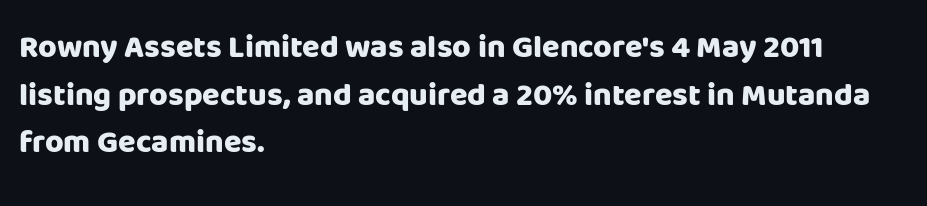
Q: Is the text bold? A: Yes.
Q: Is the text italic (slanted)? A: No, it is upright.
Q: Is the typeface a serif or a sans-serif typeface? A: Sans-serif.
Q: Is the text underlined? A: No.
Q: How is the paragraph aligned? A: Left-aligned.
Q: Is the spacing between letters normal or unusually wide? A: Normal.
Q: Is the spacing between lines tight, normal or loose? A: Normal.
Q: Width (condensed, normal, or wide)? A: Normal.
Q: Stroke contrast? A: Low.
Q: x-height? A: Large.
Q: Monospaced? A: No.
